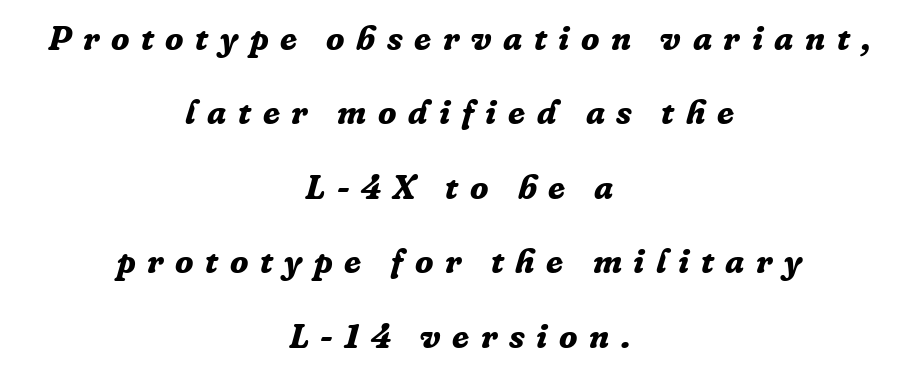
The passage shown stacks its lines with a broad gap. A typesetter would call this proportional, since set widths differ per character. The text block is weighted toward neither margin, spreading evenly from the middle. I'd call this a serif setting — the letters wear small feet.
